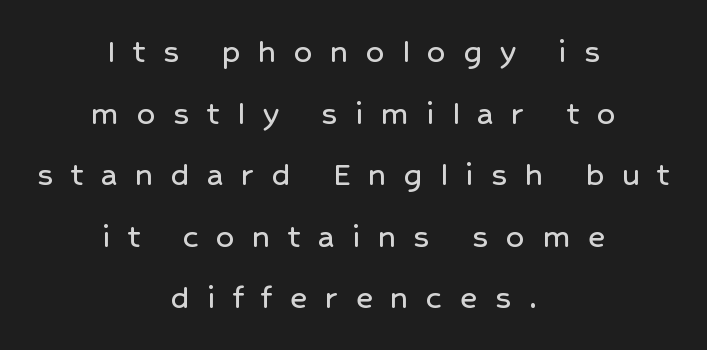
{"serif": "no", "italic": "no", "width": "normal", "stroke_contrast": "low", "x_height": "medium", "monospaced": "no", "underline": "no", "align": "center", "line_spacing_ratio": 1.71, "letter_spacing": "wide", "letter_spacing_em": 0.49, "glyph_px": 36}
